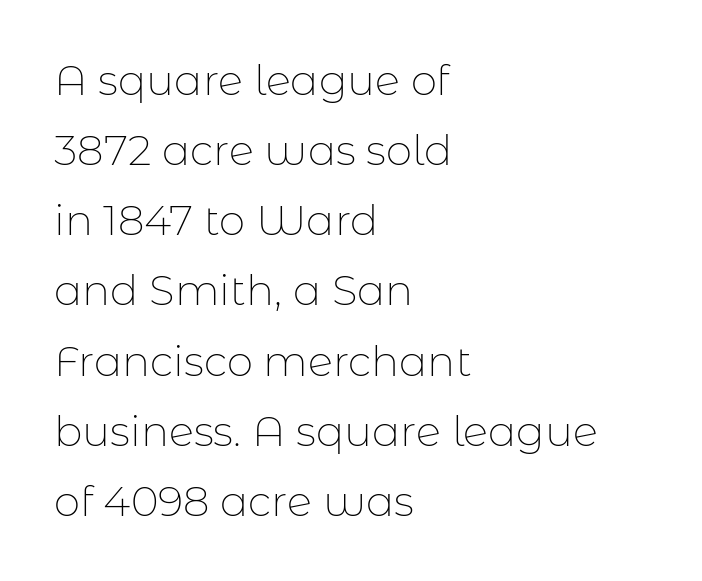
{"serif": "no", "italic": "no", "bold": "no", "weight": "thin", "width": "normal", "stroke_contrast": "low", "x_height": "medium", "monospaced": "no", "underline": "no", "align": "left", "line_spacing": "normal", "line_spacing_ratio": 1.67, "letter_spacing": "normal", "letter_spacing_em": 0.0, "glyph_px": 42}
